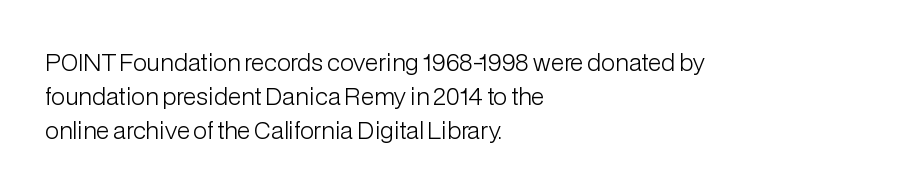
Q: Is the text bold? A: No.
Q: Is the text italic (slanted)? A: No, it is upright.
Q: Is the text underlined? A: No.
Q: How is the paragraph aligned? A: Left-aligned.
Q: Is the spacing between letters normal or unusually wide? A: Normal.
Q: Is the spacing between lines tight, normal or loose? A: Normal.
